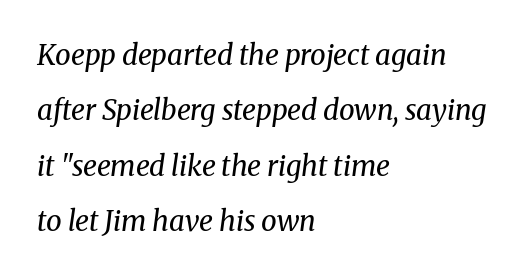
{"serif": "yes", "italic": "yes", "lean": "right", "slant_degrees": 8, "bold": "no", "weight": "regular", "width": "normal", "stroke_contrast": "medium", "x_height": "medium", "monospaced": "no", "underline": "no", "align": "left", "line_spacing": "loose", "line_spacing_ratio": 1.98, "letter_spacing": "normal", "letter_spacing_em": 0.0, "glyph_px": 28}
